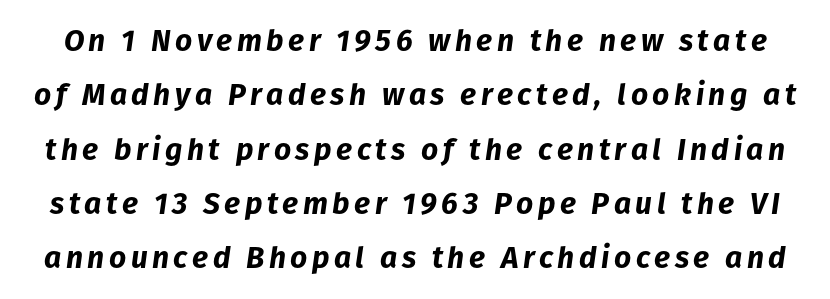
The image shows 30 px bold type, italic (leaning right); set line spacing 1.81x, not underlined; low stroke contrast and a medium x-height.
